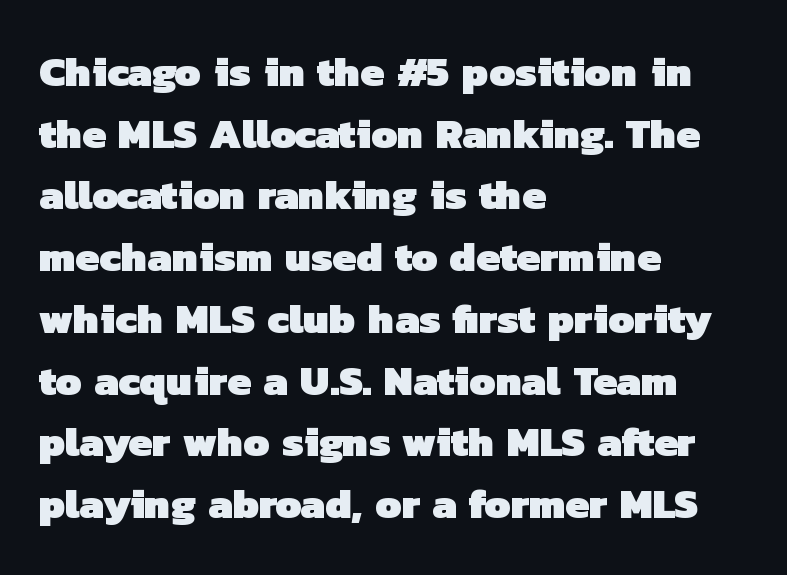
Q: Is the text bold? A: Yes.
Q: Is the typeface a serif or a sans-serif typeface? A: Sans-serif.
Q: Is the text underlined? A: No.
Q: How is the paragraph aligned? A: Left-aligned.
Q: Is the spacing between letters normal or unusually wide? A: Normal.
Q: Is the spacing between lines tight, normal or loose? A: Normal.
Q: Width (condensed, normal, or wide)? A: Normal.
Q: Stroke contrast? A: Low.
Q: x-height? A: Medium.
Q: Monospaced? A: No.
